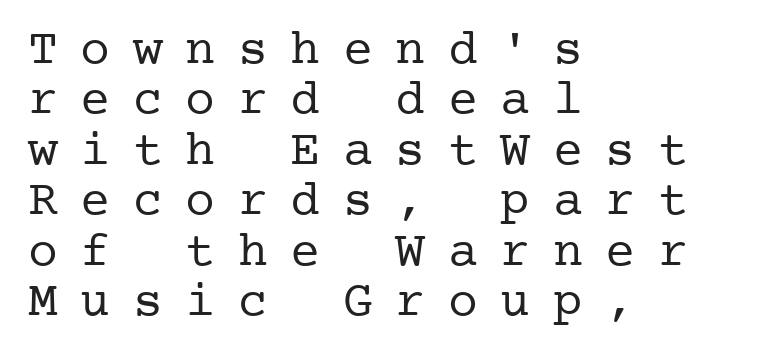
The image shows 50 px regular-weight serif type, upright; set left-aligned, tight line spacing (1.01x), unusually wide letter spacing (+0.45 em), not underlined; low stroke contrast and a medium x-height.
